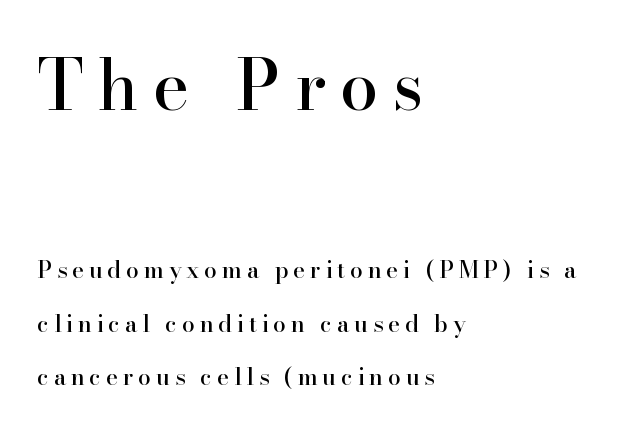
Posture: vertical. Decoration check: the copy has no underline. Someone cranked the tracking dial way up on this one. Character widths vary here, with narrow letters taking less room than wide ones. The letters carry serifs — small finishing strokes at the ends of their stems. The rendering uses a large line-height, opening up the rows.
